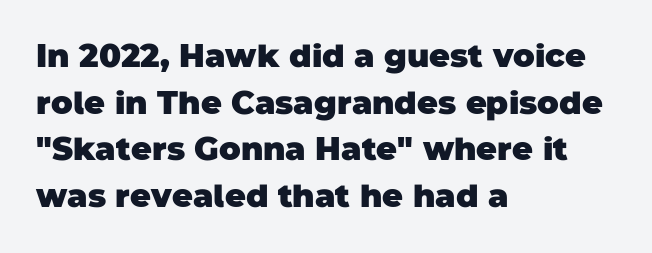
The rows are spaced the way most documents space them. All the whitespace from short lines collects on the right. The passage shown has conventional tracking throughout. A clean baseline with only descenders dipping below it. The letters advance in unequal steps, a hallmark of proportional type.
